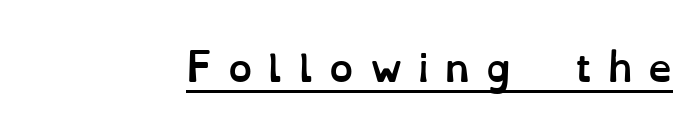
The image shows 38 px semibold type, upright; set right-aligned, unusually wide letter spacing (+0.42 em), underlined; low stroke contrast and a small x-height.
